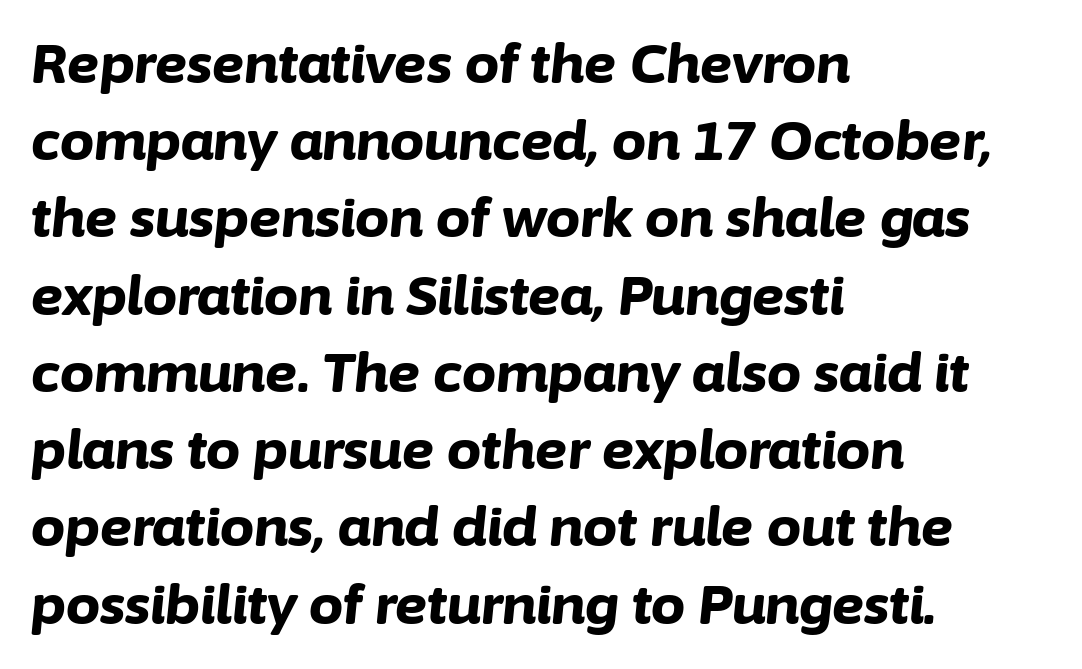
Each word holds together tightly as a unit, with standard inter-letter gaps. These lines carry a lot of weight — the face is fully bold. The paragraph shown leans on its left margin. Compared with typical paragraphs, the rows here are spaced about the same. The passage shown is not underscored anywhere.
